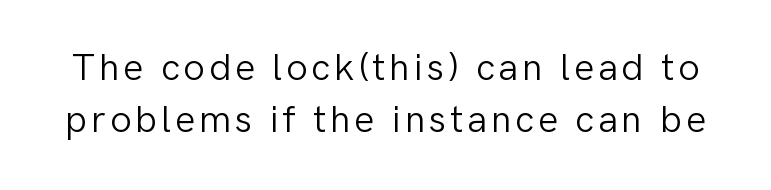
Q: Is the text bold? A: No.
Q: Is the text italic (slanted)? A: No, it is upright.
Q: Is the typeface a serif or a sans-serif typeface? A: Sans-serif.
Q: Is the text underlined? A: No.
Q: Is the spacing between lines tight, normal or loose? A: Normal.
Q: Width (condensed, normal, or wide)? A: Normal.
Q: Stroke contrast? A: Low.
Q: x-height? A: Medium.
Q: Monospaced? A: No.
